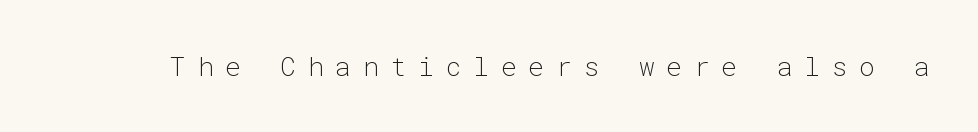
The image shows 26 px text type, upright; set unusually wide letter spacing (+0.46 em), not underlined.
